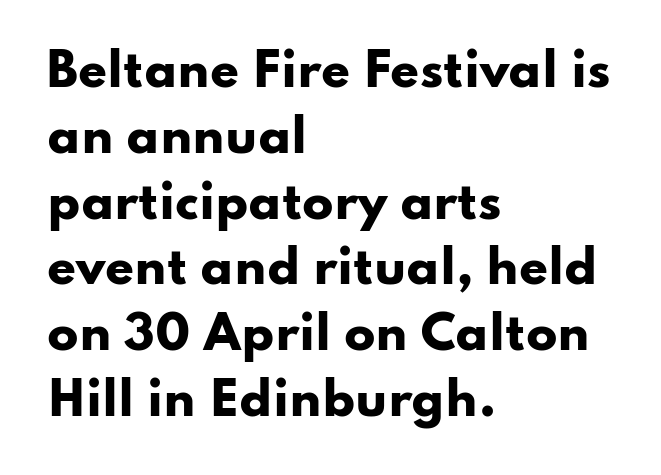
{"serif": "no", "italic": "no", "bold": "yes", "weight": "heavy", "width": "wide", "stroke_contrast": "low", "x_height": "small", "monospaced": "no", "underline": "no", "align": "left", "line_spacing": "normal", "line_spacing_ratio": 1.43, "letter_spacing": "normal", "letter_spacing_em": 0.0, "glyph_px": 46}
